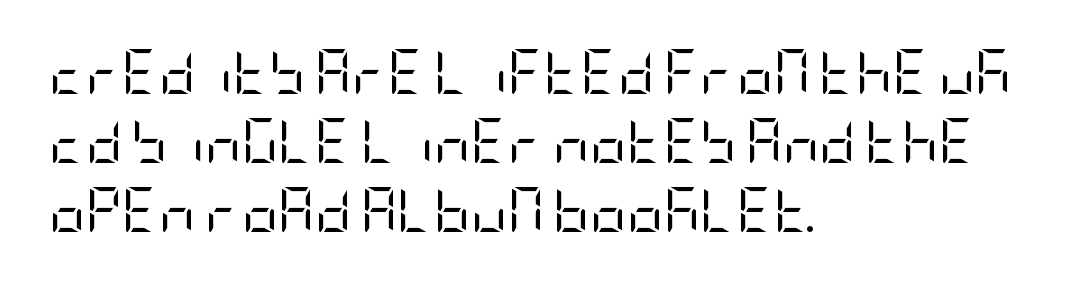
Stems here are at most as thick as an everyday book face. Regarding serifs, this sample does without them. Honestly, there is no underline to notice here at all. Every row of glyphs begins at an identical x-position on the left. No italicization has been applied; the sample stays upright.
